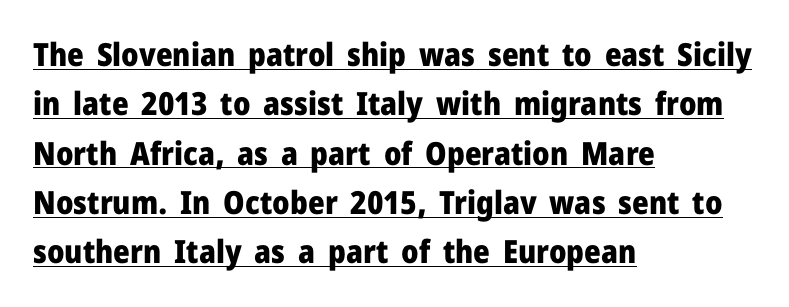
The image shows 32 px heavy sans-serif type, upright; set left-aligned, normal line spacing (1.54x), normal letter spacing, underlined; low stroke contrast and a medium x-height.
